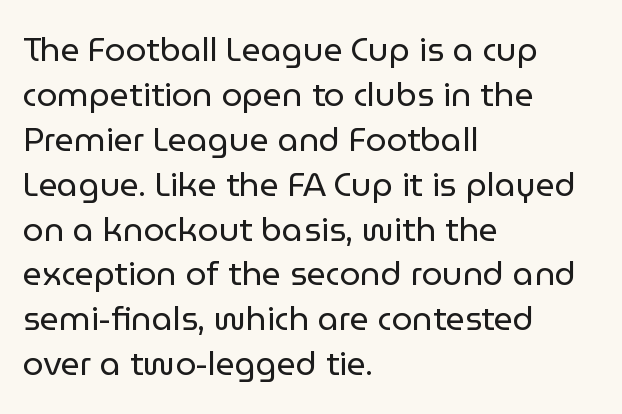
Q: Is the text bold? A: No.
Q: Is the text italic (slanted)? A: No, it is upright.
Q: Is the typeface a serif or a sans-serif typeface? A: Sans-serif.
Q: Is the text underlined? A: No.
Q: How is the paragraph aligned? A: Left-aligned.
Q: Is the spacing between letters normal or unusually wide? A: Normal.
Q: Is the spacing between lines tight, normal or loose? A: Normal.
Q: Width (condensed, normal, or wide)? A: Normal.
Q: Stroke contrast? A: Low.
Q: x-height? A: Medium.
Q: Monospaced? A: No.
